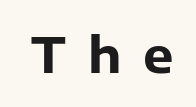
Character widths vary here, with narrow letters taking less room than wide ones. The passage shown is emphatically bold. No feet cap the strokes, marking this as sans-serif type. The horizontal fit of the characters is loose and conspicuously gappy. Has an underline been added? It has not.
